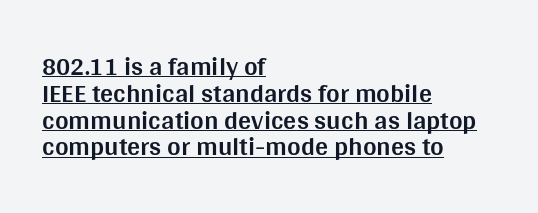
The image shows 26 px bold type, upright; set left-aligned, tight line spacing (1.03x), normal letter spacing, underlined.
